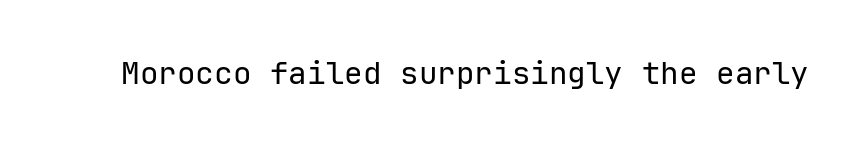
Q: Is the text bold? A: No.
Q: Is the text italic (slanted)? A: No, it is upright.
Q: Is the typeface a serif or a sans-serif typeface? A: Sans-serif.
Q: Is the text underlined? A: No.
Q: Is the spacing between letters normal or unusually wide? A: Normal.
Q: Width (condensed, normal, or wide)? A: Normal.
Q: Stroke contrast? A: Low.
Q: x-height? A: Medium.
Q: Monospaced? A: Yes.
